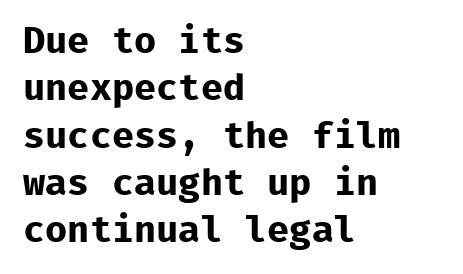
{"serif": "no", "italic": "no", "bold": "yes", "weight": "bold", "width": "normal", "stroke_contrast": "low", "x_height": "medium", "monospaced": "yes", "underline": "no", "align": "left", "line_spacing": "normal", "line_spacing_ratio": 1.28, "letter_spacing": "normal", "letter_spacing_em": 0.0, "glyph_px": 37}
